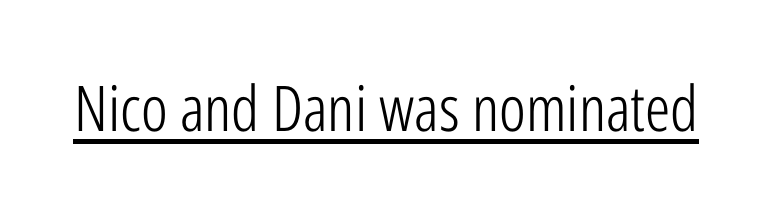
Q: Is the text bold? A: No.
Q: Is the text italic (slanted)? A: No, it is upright.
Q: Is the typeface a serif or a sans-serif typeface? A: Sans-serif.
Q: Is the text underlined? A: Yes.
Q: Is the spacing between letters normal or unusually wide? A: Normal.
Q: Width (condensed, normal, or wide)? A: Condensed.
Q: Stroke contrast? A: Low.
Q: x-height? A: Medium.
Q: Monospaced? A: No.
